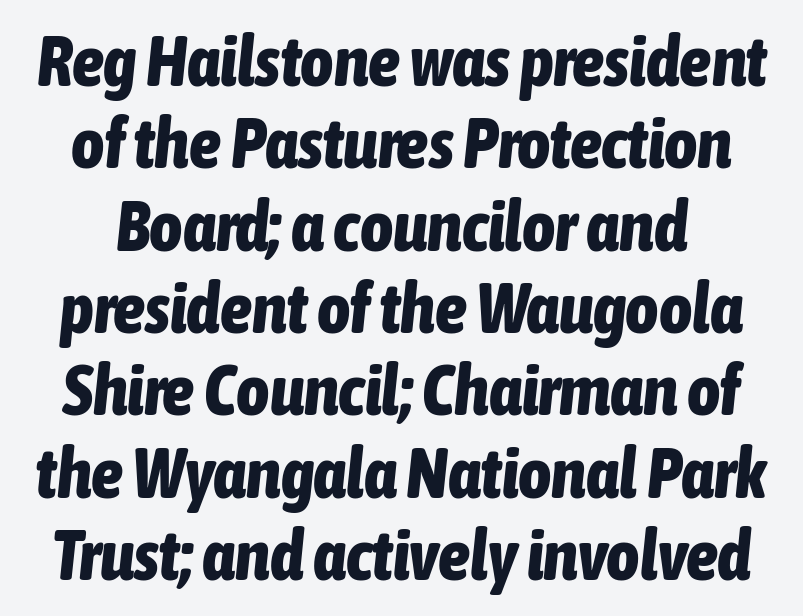
These lines are rendered in a variable-pitch font. Bold? Absolutely — the strokes are thick and heavy. Is the type slanted? Yes — the strokes lean at a clear angle. The line texture is even and compact thanks to regular tracking. Descenders are the only things crossing below the line.
